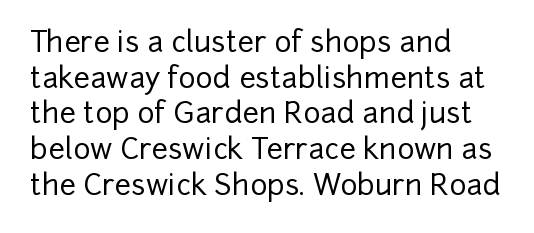
Leftover space on each line is placed entirely after the last word. A sans-serif font was chosen for this passage. Plain, unruled lines of type. The rendering uses natural spacing where letterforms have individual widths. This is the regular roman posture of the typeface.
